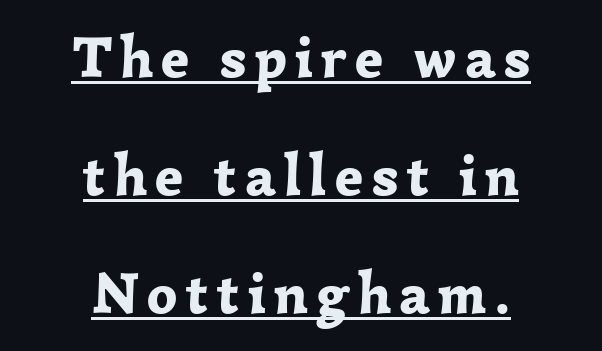
{"serif": "yes", "italic": "no", "bold": "yes", "weight": "bold", "width": "normal", "stroke_contrast": "low", "x_height": "medium", "monospaced": "no", "underline": "yes", "align": "center", "line_spacing": "loose", "line_spacing_ratio": 2.0, "glyph_px": 59}
